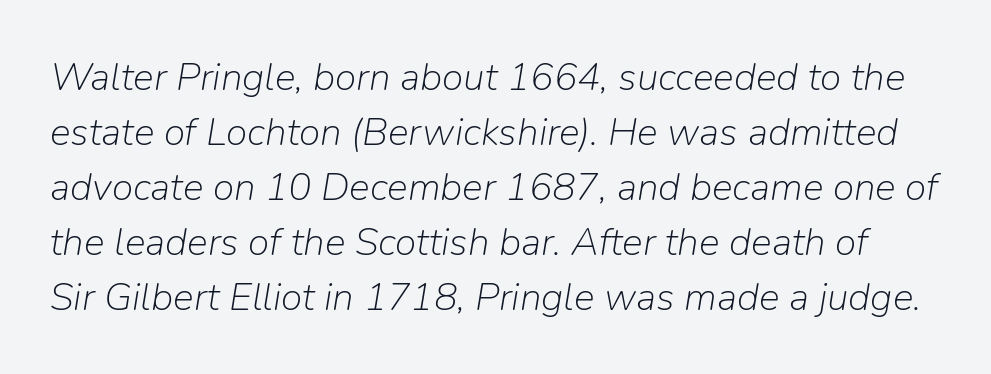
{"italic": "yes", "lean": "right", "slant_degrees": 9, "bold": "no", "weight": "light", "width": "normal", "stroke_contrast": "low", "x_height": "medium", "monospaced": "no", "underline": "no", "line_spacing": "normal", "line_spacing_ratio": 1.41, "letter_spacing": "normal", "letter_spacing_em": 0.0, "glyph_px": 39}
